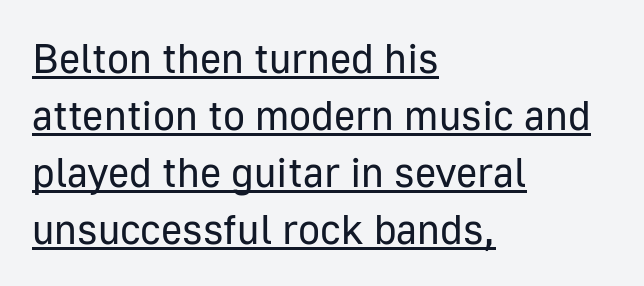
The image shows 41 px regular-weight sans-serif type, upright; set left-aligned, normal line spacing (1.39x), normal letter spacing, underlined; low stroke contrast and a medium x-height.
